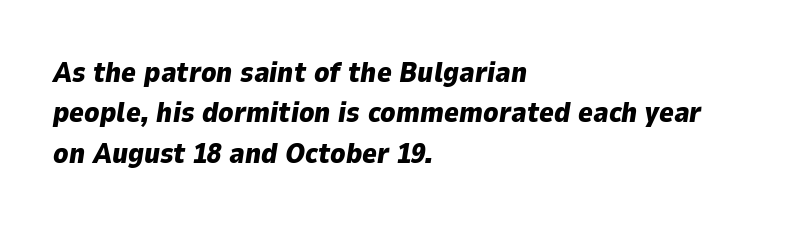
{"italic": "yes", "lean": "right", "slant_degrees": 9, "bold": "yes", "weight": "heavy", "width": "normal", "stroke_contrast": "low", "x_height": "medium", "monospaced": "no", "underline": "no", "align": "left", "line_spacing": "normal", "line_spacing_ratio": 1.44, "letter_spacing": "normal", "letter_spacing_em": 0.0, "glyph_px": 28}
